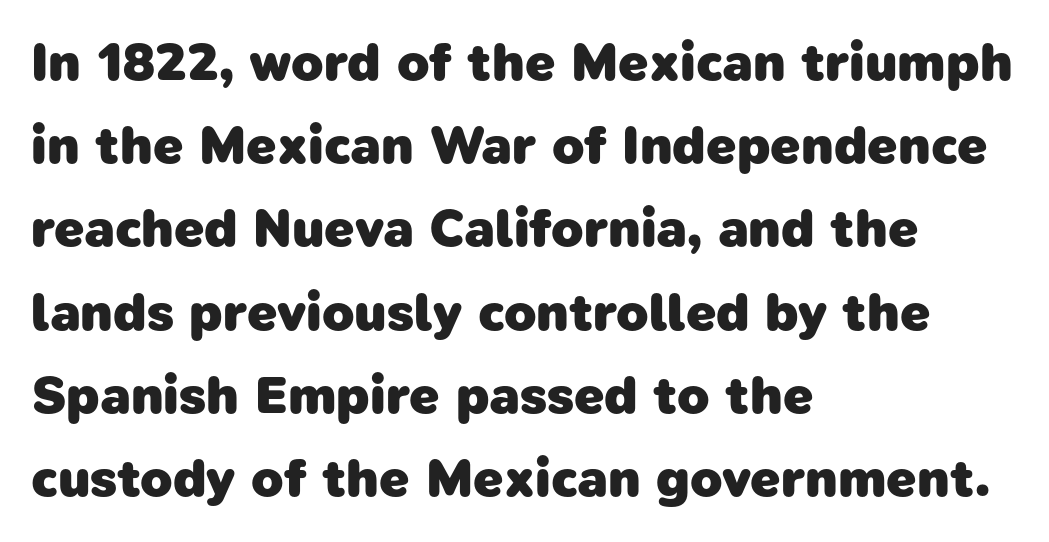
The characters display no serif detailing; their extremities are plain. Plain, unruled lines of type. Is there much room between lines? A standard amount, neither cramped nor airy. Strokes here are thick enough to call this a true bold. The face used here is proportionally spaced, like ordinary book or web type. Where is the straight margin? On the left.
